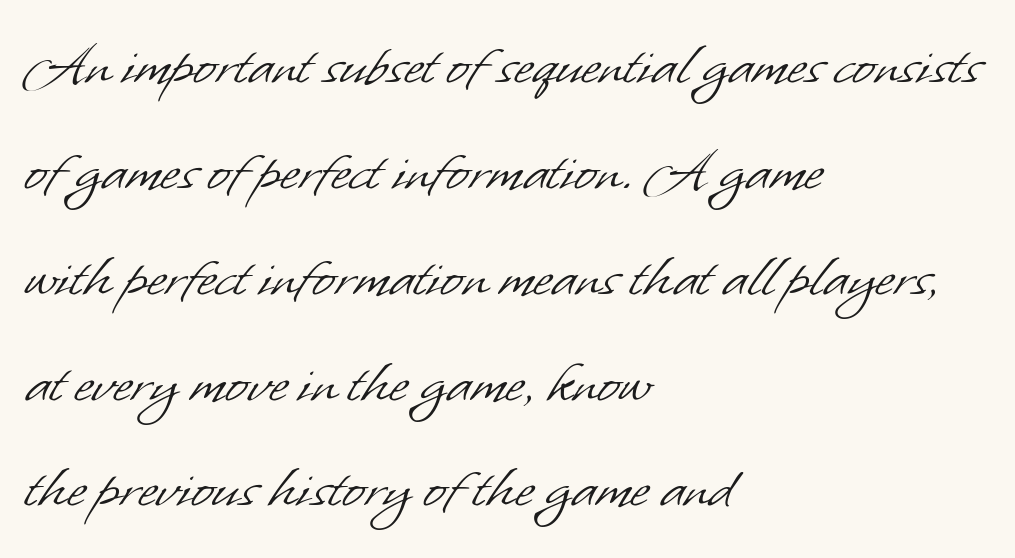
This sample has the flowing, uneven cadence of proportional lettering. Classification — sans serif. Unbolded letterforms with no extra heft. Evenly set lines give the paragraph a standard silhouette.
